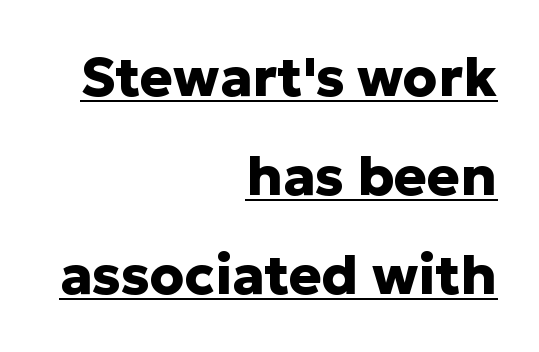
{"serif": "no", "italic": "no", "bold": "yes", "weight": "heavy", "width": "normal", "stroke_contrast": "low", "x_height": "medium", "monospaced": "no", "underline": "yes", "align": "right", "line_spacing_ratio": 1.8, "letter_spacing": "normal", "letter_spacing_em": 0.0, "glyph_px": 55}
